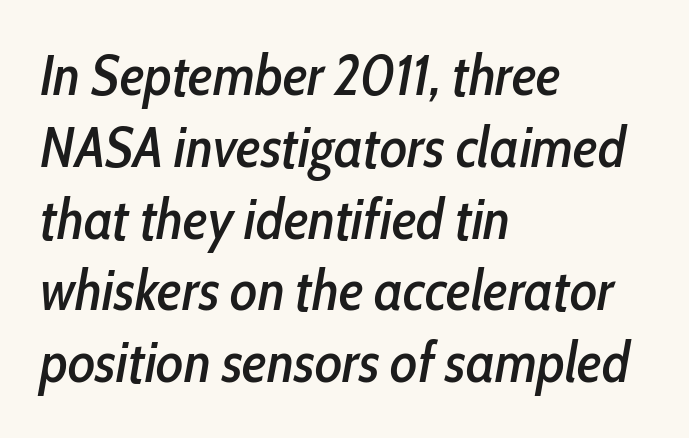
Q: Is the text italic (slanted)? A: Yes, it leans right by about 10 degrees.
Q: Is the text underlined? A: No.
Q: How is the paragraph aligned? A: Left-aligned.
Q: Is the spacing between letters normal or unusually wide? A: Normal.
Q: Is the spacing between lines tight, normal or loose? A: Normal.
Q: Width (condensed, normal, or wide)? A: Condensed.
Q: Stroke contrast? A: Low.
Q: x-height? A: Medium.
Q: Monospaced? A: No.
